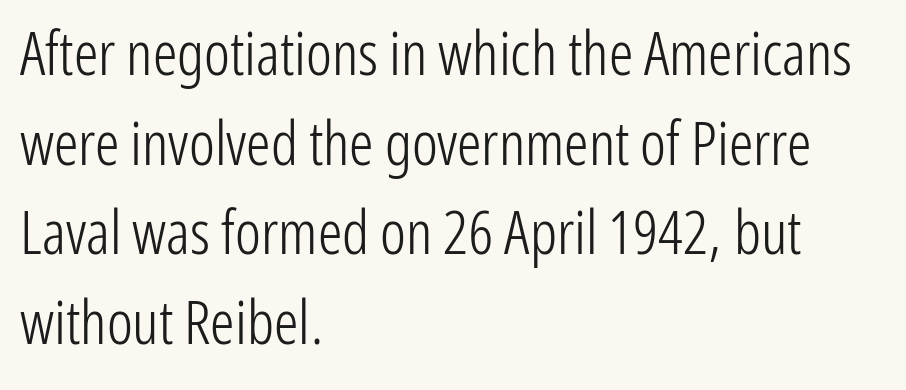
The image shows 61 px light, condensed sans-serif type, upright; set left-aligned, normal line spacing (1.47x), normal letter spacing, not underlined; low stroke contrast and a medium x-height.
